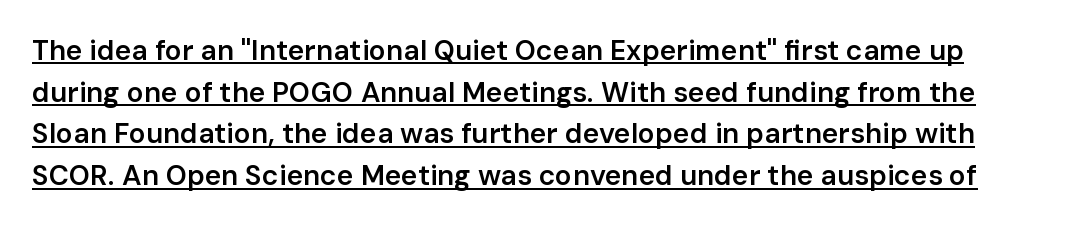
{"serif": "no", "italic": "no", "bold": "semi", "weight": "semibold", "width": "normal", "stroke_contrast": "low", "x_height": "medium", "monospaced": "no", "underline": "yes", "line_spacing": "normal", "line_spacing_ratio": 1.49, "letter_spacing": "normal", "letter_spacing_em": 0.0, "glyph_px": 28}
